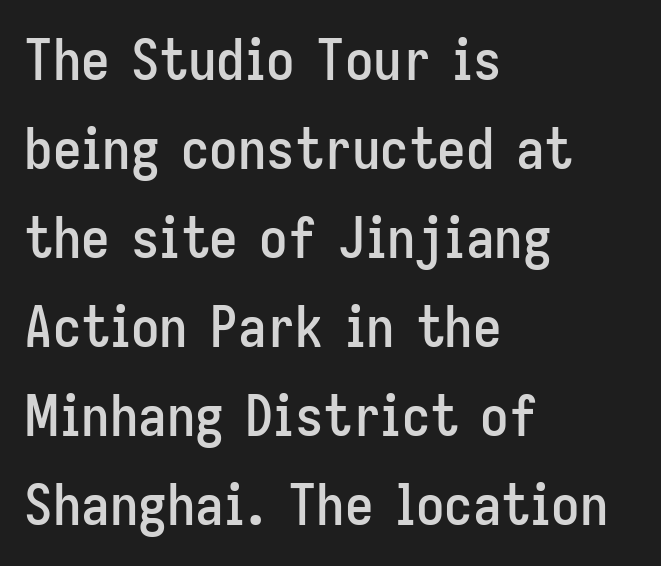
The ragged edge is on the right, which tells us the setting is flush left. The space between consecutive lines is moderate. No extra tracking has been applied to these lines. Nope, no serifs anywhere on these letters. Think of a printed novel: that variable character pitch is what you see here.
